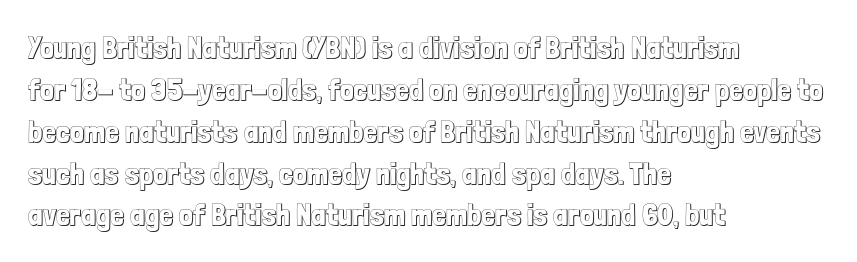
Q: Is the text italic (slanted)? A: No, it is upright.
Q: Is the text underlined? A: No.
Q: How is the paragraph aligned? A: Left-aligned.
Q: Is the spacing between letters normal or unusually wide? A: Normal.
Q: Is the spacing between lines tight, normal or loose? A: Normal.
Q: Width (condensed, normal, or wide)? A: Condensed.
Q: x-height? A: Medium.
Q: Monospaced? A: No.
